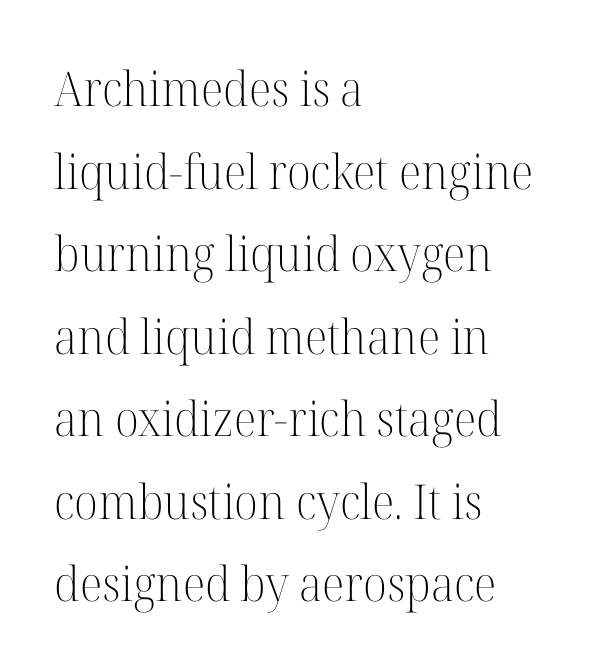
The image shows 48 px light serif type, upright; set left-aligned, line spacing 1.72x, normal letter spacing, not underlined; high stroke contrast and a medium x-height.
